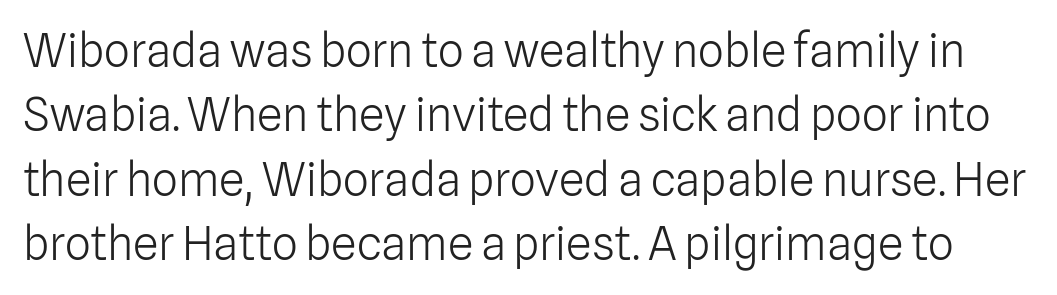
The image shows 46 px light sans-serif type, upright; set normal line spacing (1.4x), normal letter spacing, not underlined; low stroke contrast and a medium x-height.
